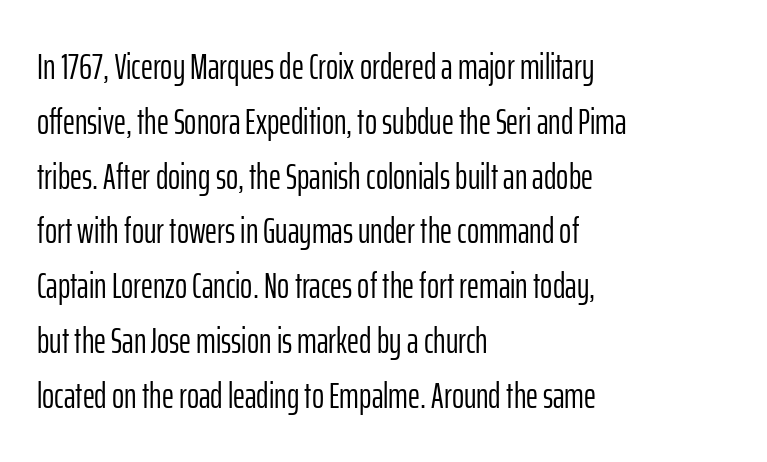
Q: Is the text bold? A: No.
Q: Is the text italic (slanted)? A: No, it is upright.
Q: Is the typeface a serif or a sans-serif typeface? A: Sans-serif.
Q: Is the text underlined? A: No.
Q: How is the paragraph aligned? A: Left-aligned.
Q: Is the spacing between letters normal or unusually wide? A: Normal.
Q: Is the spacing between lines tight, normal or loose? A: Normal.
Q: Width (condensed, normal, or wide)? A: Condensed.
Q: Stroke contrast? A: Low.
Q: x-height? A: Medium.
Q: Monospaced? A: No.
